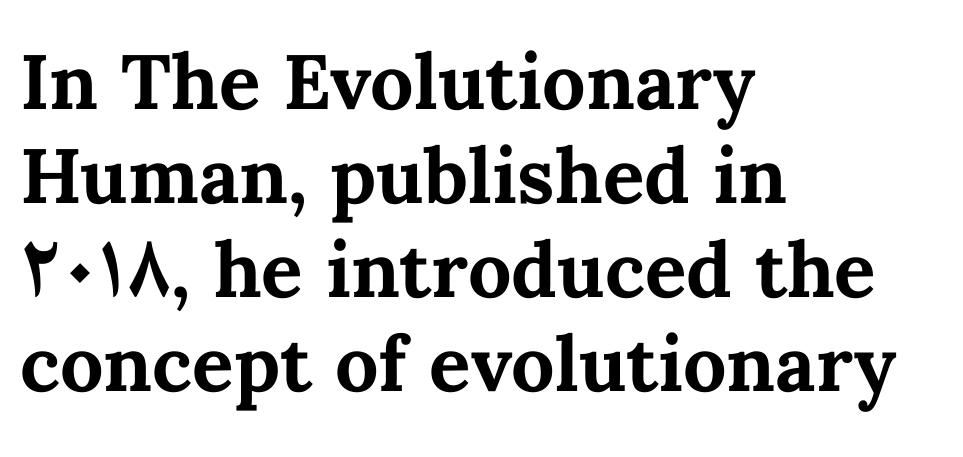
Does the copy run flush right? No — it runs flush left. Do the characters align in a grid? No, the font is proportional. Every stem runs plumb, perpendicular to the baseline. The baseline area is clear. This is heavy type, rendered in bold.
